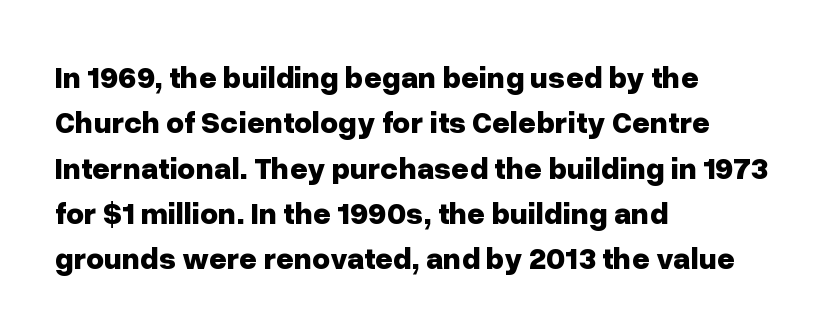
Q: Is the text bold? A: Yes.
Q: Is the text italic (slanted)? A: No, it is upright.
Q: Is the typeface a serif or a sans-serif typeface? A: Sans-serif.
Q: Is the text underlined? A: No.
Q: How is the paragraph aligned? A: Left-aligned.
Q: Is the spacing between letters normal or unusually wide? A: Normal.
Q: Is the spacing between lines tight, normal or loose? A: Normal.
Q: Width (condensed, normal, or wide)? A: Normal.
Q: Stroke contrast? A: Low.
Q: x-height? A: Medium.
Q: Monospaced? A: No.
